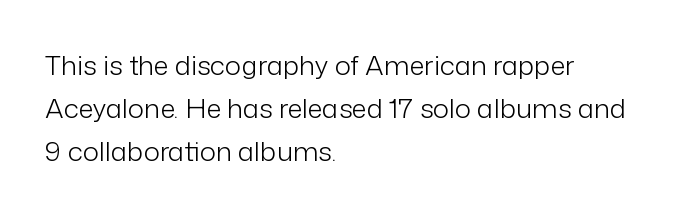
Q: Is the text bold? A: No.
Q: Is the text italic (slanted)? A: No, it is upright.
Q: Is the text underlined? A: No.
Q: How is the paragraph aligned? A: Left-aligned.
Q: Is the spacing between letters normal or unusually wide? A: Normal.
Q: Is the spacing between lines tight, normal or loose? A: Normal.
